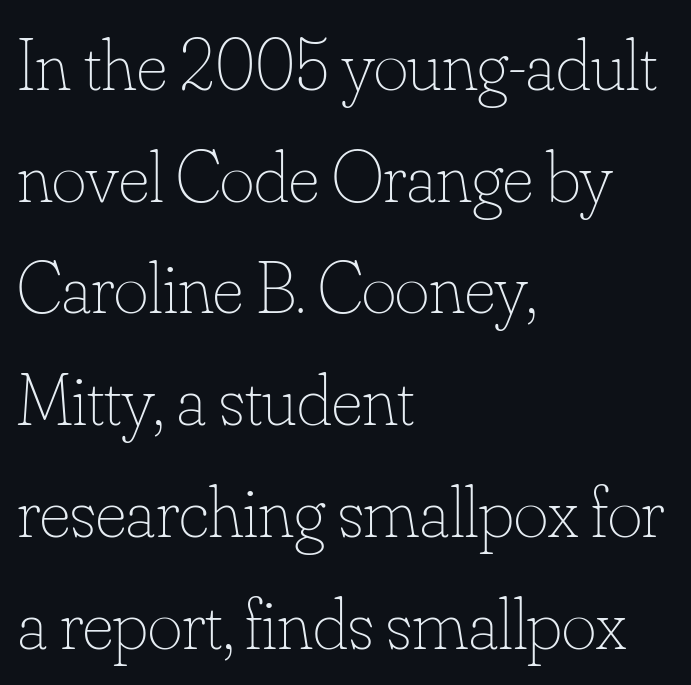
{"italic": "no", "bold": "no", "weight": "thin", "width": "normal", "stroke_contrast": "low", "x_height": "small", "monospaced": "no", "underline": "no", "align": "left", "line_spacing": "normal", "line_spacing_ratio": 1.51, "letter_spacing": "normal", "letter_spacing_em": 0.0, "glyph_px": 74}
